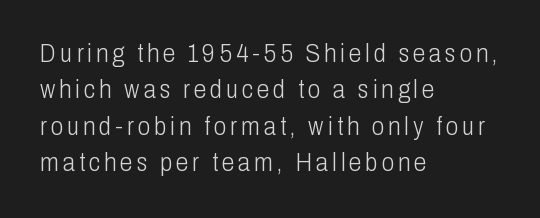
The image shows 25 px text type, upright; set left-aligned, normal line spacing (1.46x), not underlined.
